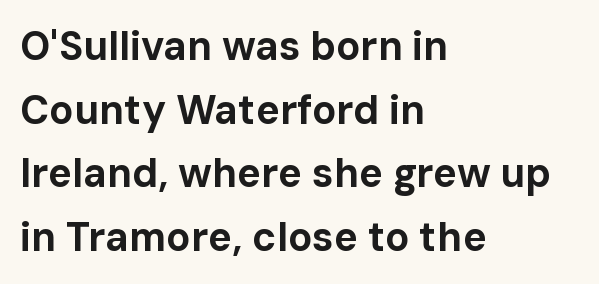
Decoration check: the copy has no underline. The sample has been set heavy, in full bold. Letter spacing: default. Upright lettering throughout.
